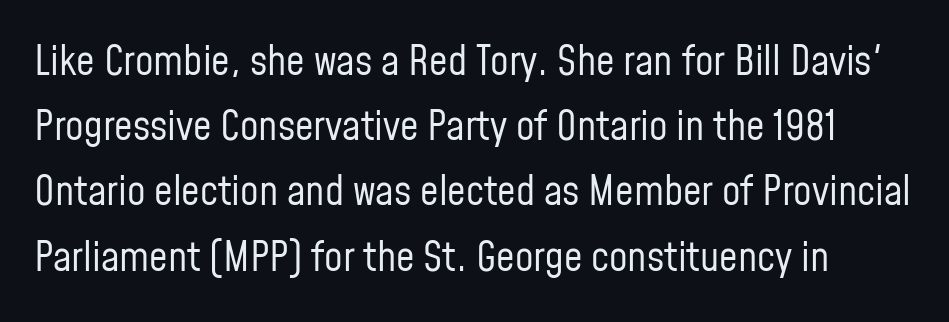
Q: Is the text bold? A: No.
Q: Is the text italic (slanted)? A: No, it is upright.
Q: Is the typeface a serif or a sans-serif typeface? A: Sans-serif.
Q: Is the text underlined? A: No.
Q: Is the spacing between letters normal or unusually wide? A: Normal.
Q: Is the spacing between lines tight, normal or loose? A: Normal.
Q: Width (condensed, normal, or wide)? A: Condensed.
Q: Stroke contrast? A: Low.
Q: x-height? A: Medium.
Q: Monospaced? A: No.
